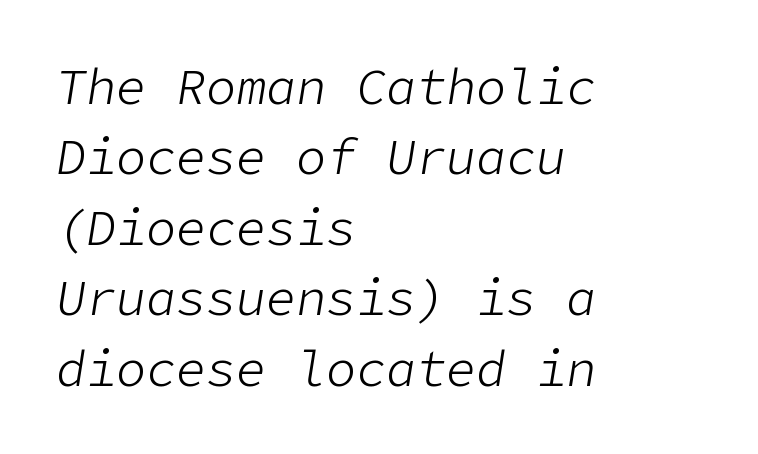
The image shows 50 px light type, italic (leaning right); set left-aligned, normal line spacing (1.41x), normal letter spacing, not underlined; low stroke contrast and a medium x-height.
